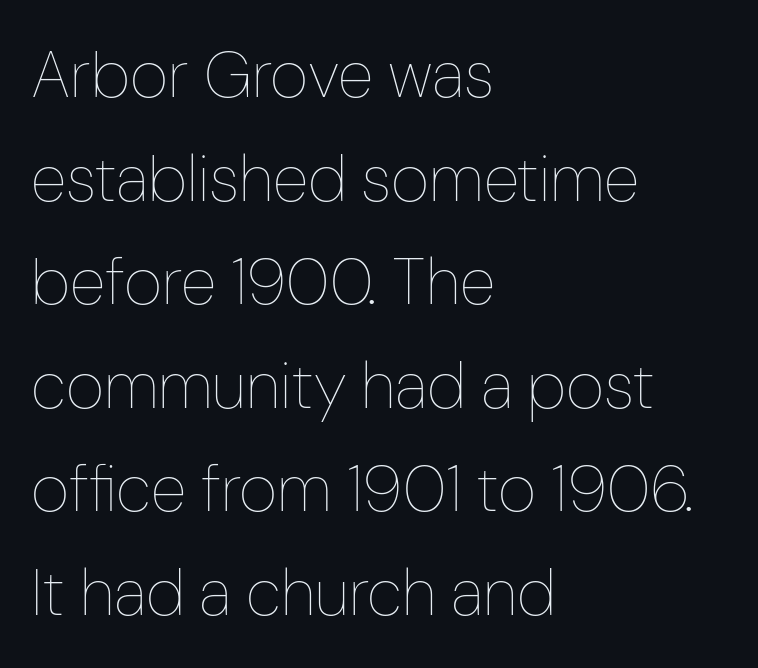
{"italic": "no", "bold": "no", "weight": "thin", "width": "condensed", "stroke_contrast": "low", "x_height": "medium", "monospaced": "no", "underline": "no", "align": "left", "line_spacing": "normal", "line_spacing_ratio": 1.57, "letter_spacing": "normal", "letter_spacing_em": 0.0, "glyph_px": 66}
